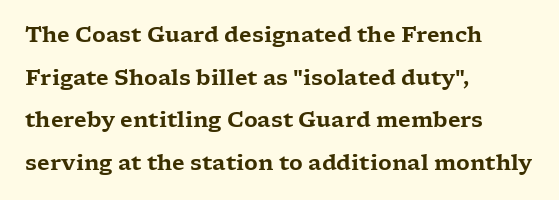
The rag falls on the right side of this text block. Successive baselines arrive slowly, with a big drop between each. The specimen omits any rule beneath the text block's lines. These lines were composed using upright roman letters.
